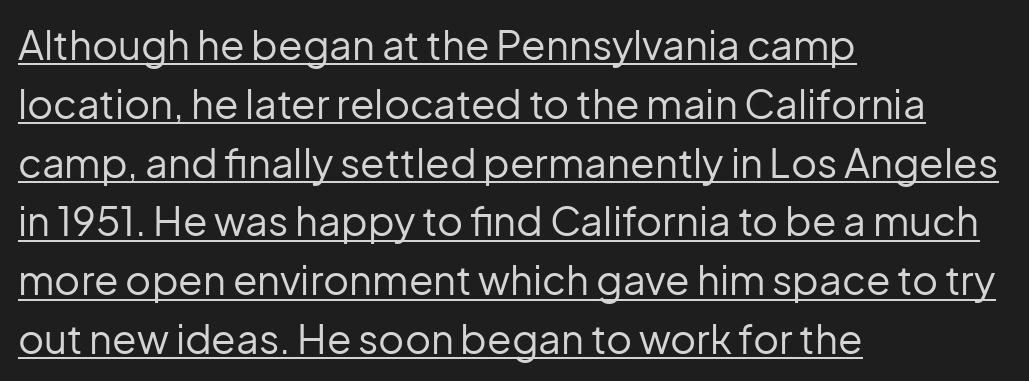
Q: Is the text bold? A: No.
Q: Is the text italic (slanted)? A: No, it is upright.
Q: Is the typeface a serif or a sans-serif typeface? A: Sans-serif.
Q: Is the text underlined? A: Yes.
Q: How is the paragraph aligned? A: Left-aligned.
Q: Is the spacing between letters normal or unusually wide? A: Normal.
Q: Is the spacing between lines tight, normal or loose? A: Normal.
Q: Width (condensed, normal, or wide)? A: Normal.
Q: Stroke contrast? A: Low.
Q: x-height? A: Medium.
Q: Monospaced? A: No.
